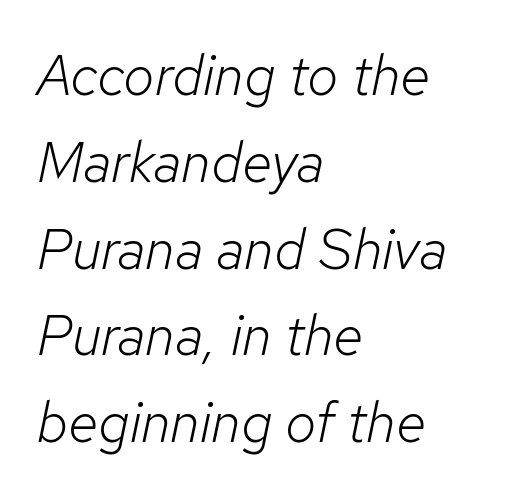
Q: Is the text bold? A: No.
Q: Is the text italic (slanted)? A: Yes, it leans right by about 12 degrees.
Q: Is the text underlined? A: No.
Q: How is the paragraph aligned? A: Left-aligned.
Q: Is the spacing between letters normal or unusually wide? A: Normal.
Q: Is the spacing between lines tight, normal or loose? A: Normal.
Q: Width (condensed, normal, or wide)? A: Normal.
Q: Stroke contrast? A: Low.
Q: x-height? A: Medium.
Q: Monospaced? A: No.
